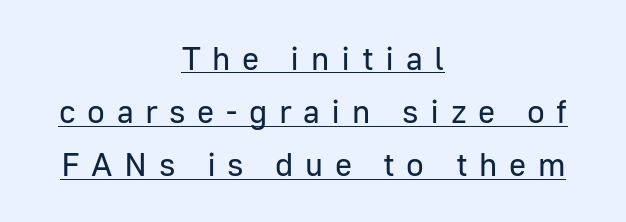
Normally led — the rows are evenly, conventionally spaced. Caption: face not bold, strokes unweighted. The string is rendered with underlining switched on. The rendering uses natural spacing where letterforms have individual widths.
